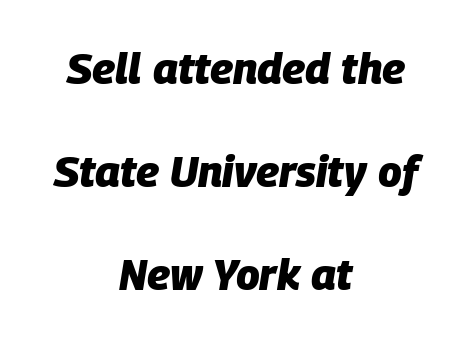
{"italic": "yes", "lean": "right", "slant_degrees": 9, "bold": "yes", "weight": "heavy", "width": "normal", "stroke_contrast": "low", "x_height": "large", "monospaced": "no", "underline": "no", "align": "center", "line_spacing": "loose", "line_spacing_ratio": 2.4, "letter_spacing": "normal", "letter_spacing_em": 0.0, "glyph_px": 43}
